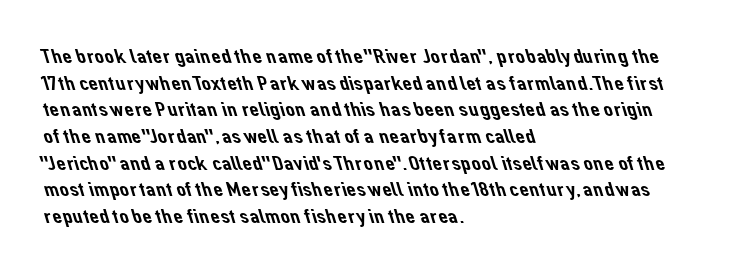
Q: Is the text underlined? A: No.
Q: How is the paragraph aligned? A: Left-aligned.
Q: Is the spacing between letters normal or unusually wide? A: Normal.
Q: Is the spacing between lines tight, normal or loose? A: Normal.
